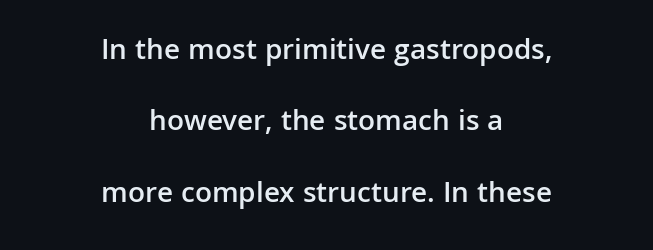
{"serif": "no", "italic": "no", "bold": "semi", "weight": "semibold", "width": "normal", "stroke_contrast": "low", "x_height": "medium", "monospaced": "no", "underline": "no", "align": "center", "line_spacing": "loose", "line_spacing_ratio": 2.38, "letter_spacing": "normal", "letter_spacing_em": 0.0, "glyph_px": 30}
